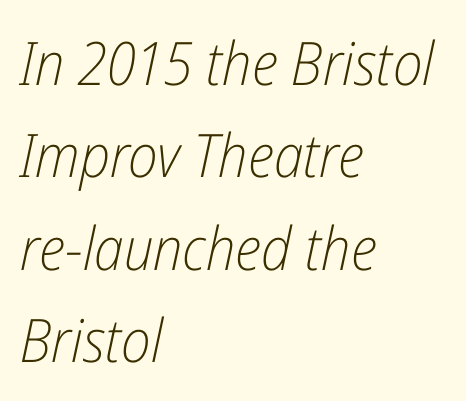
{"italic": "yes", "lean": "right", "slant_degrees": 12, "bold": "no", "weight": "light", "width": "condensed", "stroke_contrast": "low", "x_height": "medium", "monospaced": "no", "underline": "no", "align": "left", "line_spacing": "normal", "line_spacing_ratio": 1.54, "letter_spacing": "normal", "letter_spacing_em": 0.0, "glyph_px": 60}
